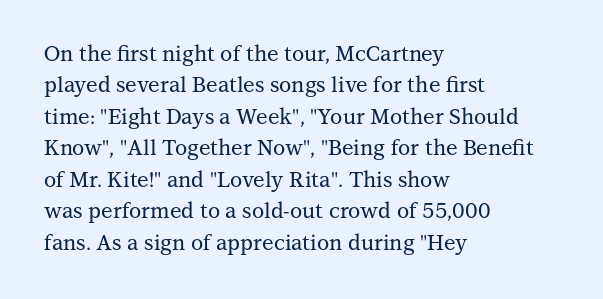
Unmarked baselines from the first word to the last. Every character sits straight up, as roman type does. The lines in this sample share a left origin and differ only in where they stop. Summary of vertical rhythm: regular, with standard interline spacing. Inter-character spacing is left at the font's built-in metrics.
